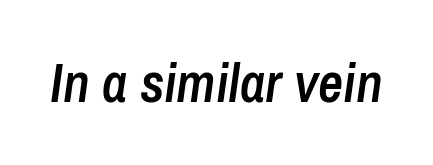
{"italic": "yes", "lean": "right", "slant_degrees": 8, "bold": "semi", "weight": "semibold", "width": "condensed", "stroke_contrast": "low", "x_height": "medium", "monospaced": "no", "underline": "no", "letter_spacing": "normal", "letter_spacing_em": 0.0, "glyph_px": 55}
